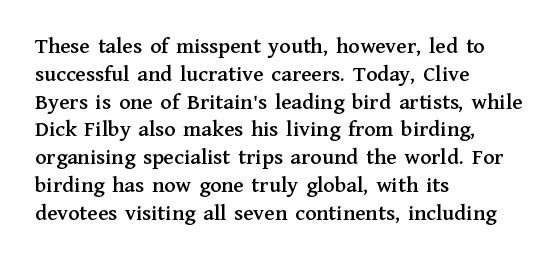
Here the glyphs are tracked normally, forming tight word shapes. The specimen omits any rule beneath the text block's lines. Vertical strokes here are truly vertical. The lines in this sample share a left origin and differ only in where they stop.
